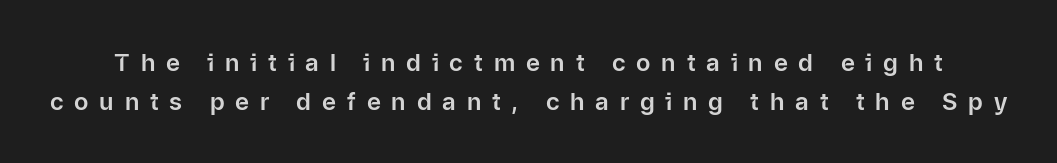
The image shows 24 px text type, upright; set normal line spacing (1.61x), unusually wide letter spacing (+0.45 em), not underlined.
